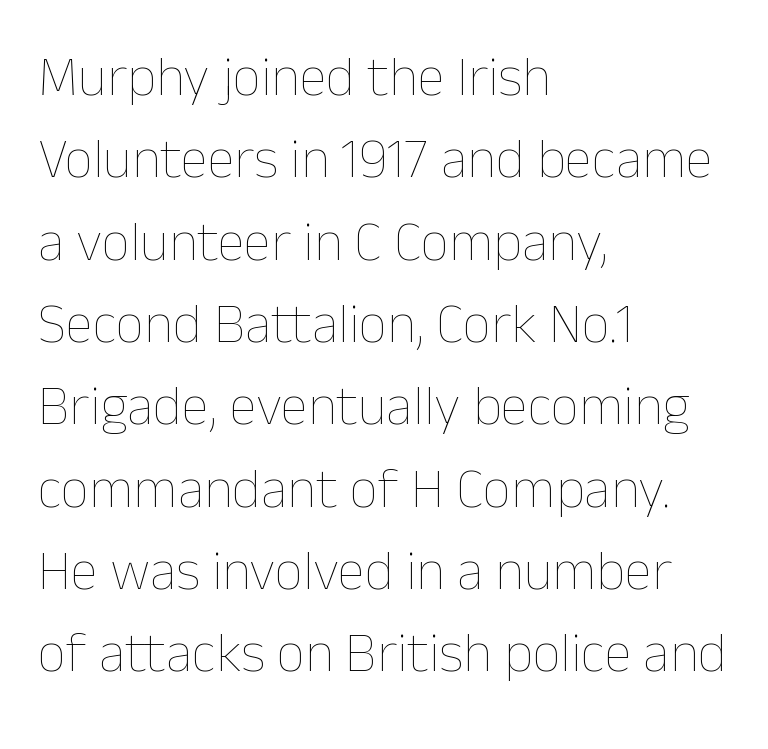
Q: Is the text bold? A: No.
Q: Is the text italic (slanted)? A: No, it is upright.
Q: Is the text underlined? A: No.
Q: How is the paragraph aligned? A: Left-aligned.
Q: Is the spacing between letters normal or unusually wide? A: Normal.
Q: Is the spacing between lines tight, normal or loose? A: Normal.
Q: Width (condensed, normal, or wide)? A: Normal.
Q: Stroke contrast? A: Low.
Q: x-height? A: Medium.
Q: Monospaced? A: No.
